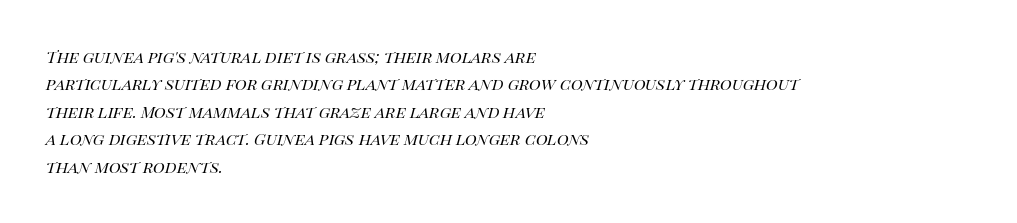
{"italic": "yes", "lean": "right", "slant_degrees": 14, "bold": "no", "underline": "no", "align": "left", "line_spacing": "normal", "line_spacing_ratio": 1.37, "letter_spacing": "normal", "letter_spacing_em": 0.0, "glyph_px": 20}
